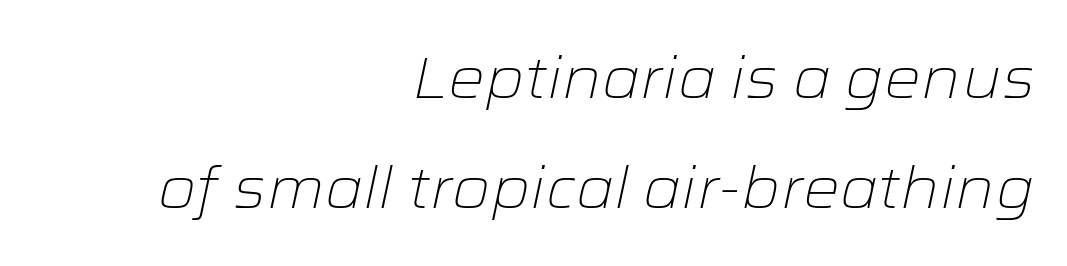
The image shows 58 px light, wide type, italic (leaning right); set right-aligned, line spacing 1.89x, normal letter spacing, not underlined; low stroke contrast and a medium x-height.
